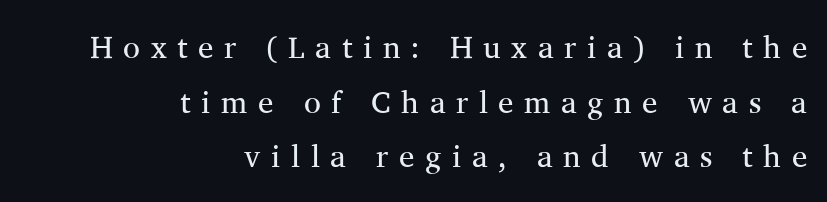
{"serif": "yes", "italic": "no", "bold": "no", "weight": "regular", "width": "normal", "stroke_contrast": "medium", "x_height": "medium", "monospaced": "no", "underline": "no", "align": "right", "line_spacing_ratio": 1.76, "letter_spacing": "wide", "letter_spacing_em": 0.34, "glyph_px": 31}
